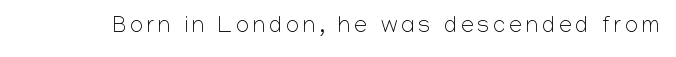
The image shows 23 px text type, upright; set not underlined.
